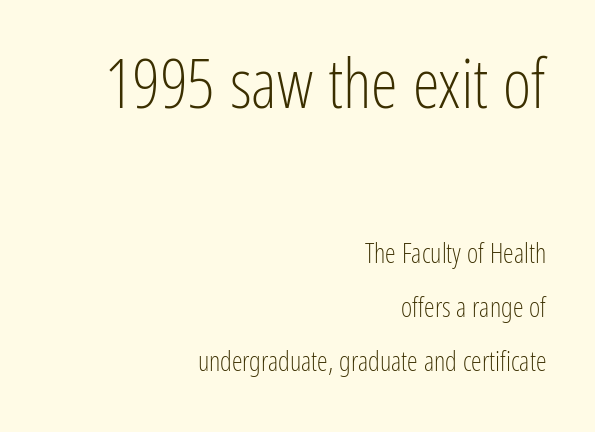
The image shows 68 px light, condensed sans-serif type, upright; set right-aligned, loose line spacing (2.0x), normal letter spacing, not underlined; the first (top) block is 2.52x larger; low stroke contrast and a medium x-height.
